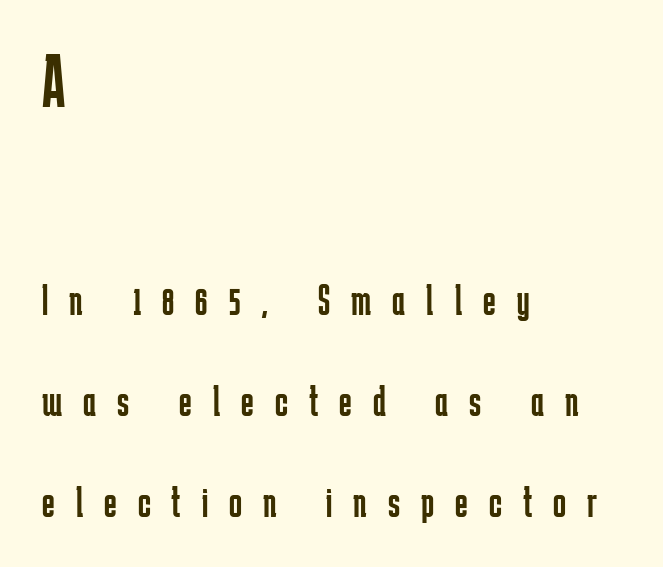
{"serif": "no", "italic": "no", "bold": "no", "weight": "regular", "width": "condensed", "stroke_contrast": "low", "x_height": "medium", "monospaced": "no", "underline": "no", "align": "left", "line_spacing": "loose", "line_spacing_ratio": 2.35, "letter_spacing": "wide", "letter_spacing_em": 0.49, "larger_block": "first", "size_ratio": 1.74, "glyph_px": 75}
